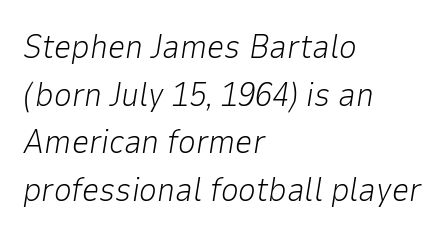
Q: Is the text bold? A: No.
Q: Is the text italic (slanted)? A: Yes, it leans right by about 9 degrees.
Q: Is the text underlined? A: No.
Q: How is the paragraph aligned? A: Left-aligned.
Q: Is the spacing between letters normal or unusually wide? A: Normal.
Q: Is the spacing between lines tight, normal or loose? A: Normal.
Q: Width (condensed, normal, or wide)? A: Normal.
Q: Stroke contrast? A: Low.
Q: x-height? A: Medium.
Q: Monospaced? A: No.
